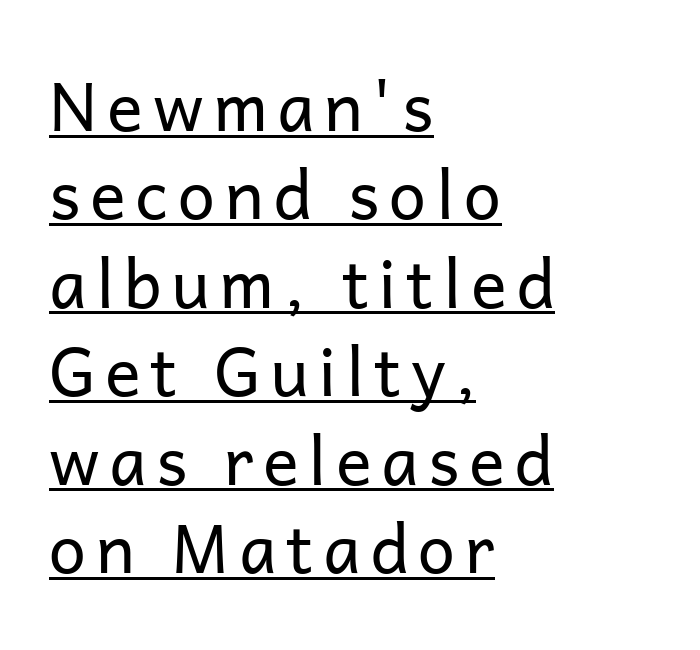
Does the lettering tilt? It doesn't — this is upright. This sample keeps an unexceptional amount of space between lines. The lines are quadded left. Think of a printed novel: that variable character pitch is what you see here. The letters carry no serifs — their stems end cleanly without finishing strokes. Caption: lettering with a line underneath.
